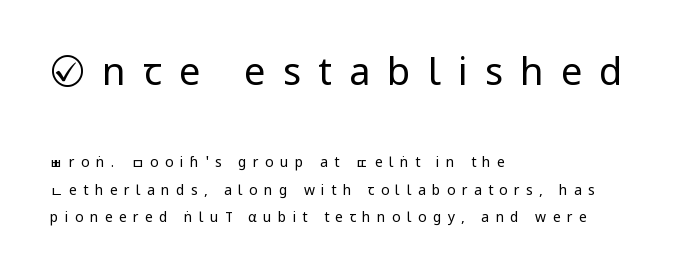
Each letter's strokes conclude bluntly, with no projecting serifs. Varying glyph widths throughout — classic text-font behaviour. The upper block of text is set noticeably larger than the block beneath it. The rendering inserts visible extra space after every character.
